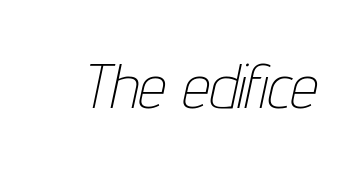
The image shows 62 px thin, condensed type, italic (leaning right); set normal letter spacing, not underlined; low stroke contrast and a medium x-height.
